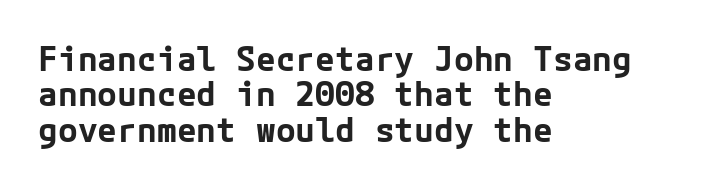
Q: Is the text bold? A: Yes.
Q: Is the text italic (slanted)? A: No, it is upright.
Q: Is the typeface a serif or a sans-serif typeface? A: Sans-serif.
Q: Is the text underlined? A: No.
Q: How is the paragraph aligned? A: Left-aligned.
Q: Is the spacing between letters normal or unusually wide? A: Normal.
Q: Is the spacing between lines tight, normal or loose? A: Tight.
Q: Width (condensed, normal, or wide)? A: Normal.
Q: Stroke contrast? A: Low.
Q: x-height? A: Medium.
